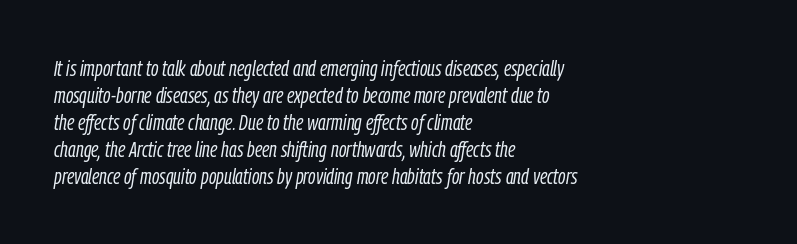
Q: Is the text bold? A: No.
Q: Is the text italic (slanted)? A: Yes, it leans right by about 9 degrees.
Q: Is the text underlined? A: No.
Q: How is the paragraph aligned? A: Left-aligned.
Q: Is the spacing between letters normal or unusually wide? A: Normal.
